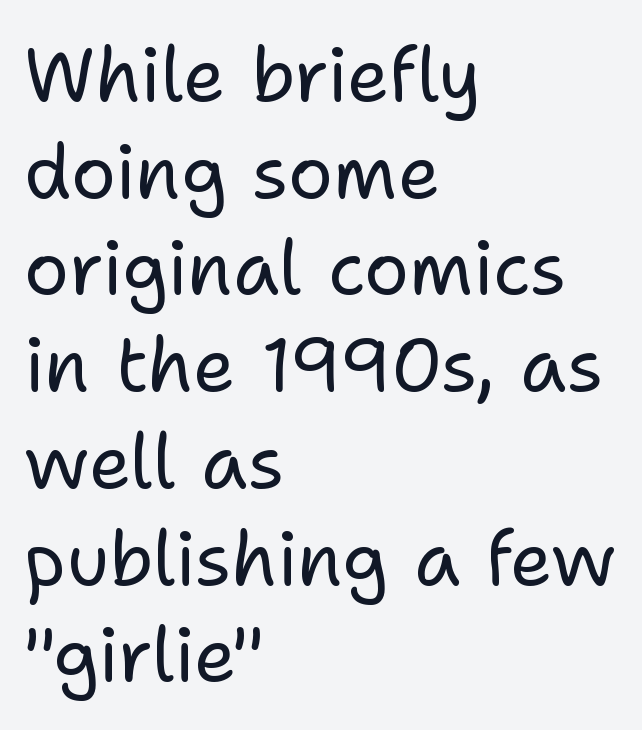
The image shows 75 px regular-weight sans-serif type, upright; set left-aligned, normal line spacing (1.29x), normal letter spacing, not underlined; low stroke contrast and a medium x-height.
